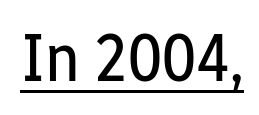
Regarding serifs, this sample does without them. The passage shown is not bold in any degree. Every stem runs plumb, perpendicular to the baseline. The rendered words wear a rule along their underside.
